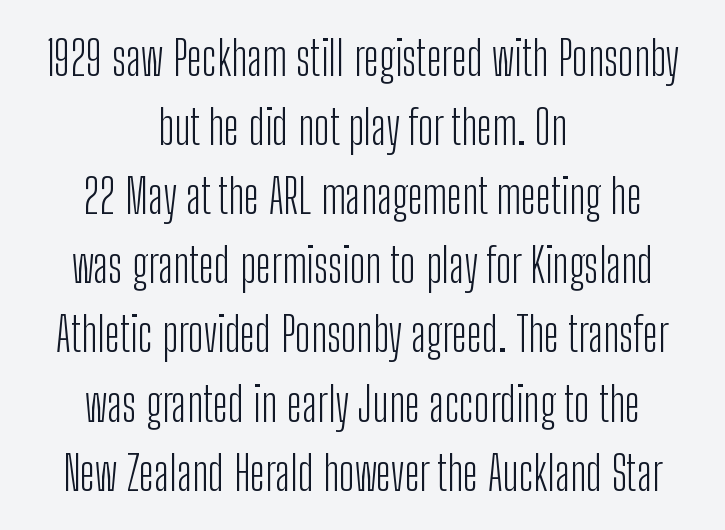
Q: Is the text bold? A: No.
Q: Is the text italic (slanted)? A: No, it is upright.
Q: Is the typeface a serif or a sans-serif typeface? A: Sans-serif.
Q: Is the text underlined? A: No.
Q: How is the paragraph aligned? A: Centered.
Q: Is the spacing between letters normal or unusually wide? A: Normal.
Q: Is the spacing between lines tight, normal or loose? A: Normal.
Q: Width (condensed, normal, or wide)? A: Condensed.
Q: Stroke contrast? A: Low.
Q: x-height? A: Medium.
Q: Monospaced? A: No.
